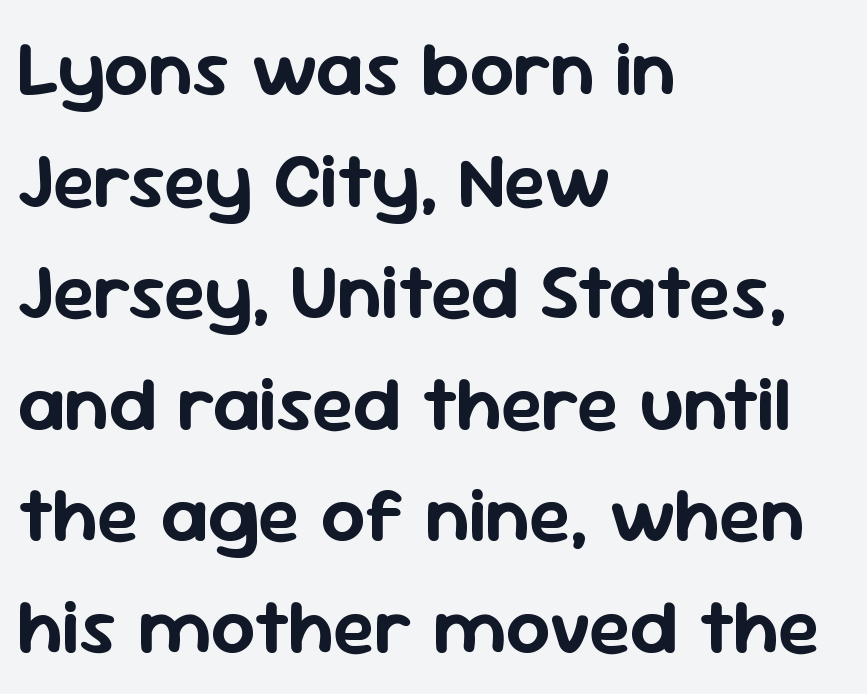
Look at the bottom of the vertical strokes: they stop flat, with no serifs. Alignment: flush left. This sample uses an upright cut, with every glyph sitting square on the baseline. A typesetter would call this zero additional tracking.
